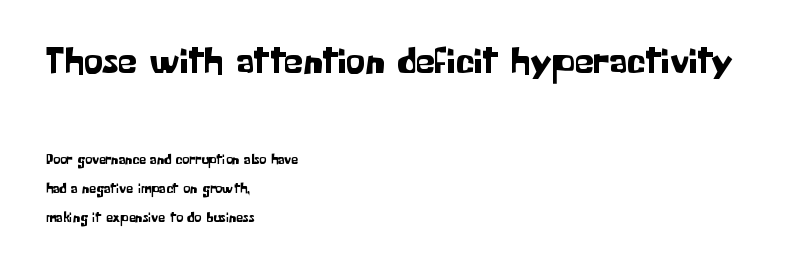
{"serif": "no", "italic": "no", "width": "normal", "stroke_contrast": "low", "x_height": "medium", "monospaced": "no", "underline": "no", "align": "left", "line_spacing": "loose", "line_spacing_ratio": 2.05, "letter_spacing": "normal", "letter_spacing_em": 0.0, "larger_block": "first", "size_ratio": 2.71, "glyph_px": 38}
